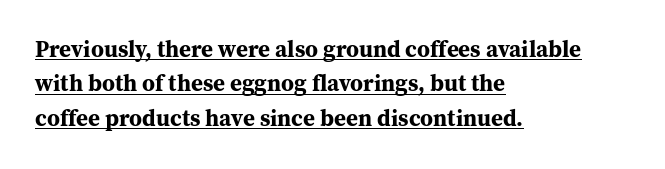
The image shows 23 px bold type, upright; set left-aligned, normal line spacing (1.49x), normal letter spacing, underlined.
